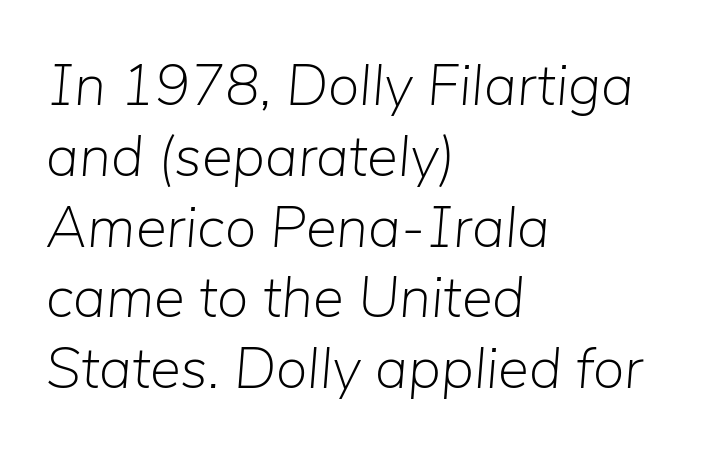
{"italic": "yes", "lean": "right", "slant_degrees": 5, "bold": "no", "weight": "light", "width": "normal", "stroke_contrast": "low", "x_height": "medium", "monospaced": "no", "underline": "no", "align": "left", "line_spacing_ratio": 1.22, "letter_spacing": "normal", "letter_spacing_em": 0.0, "glyph_px": 58}
